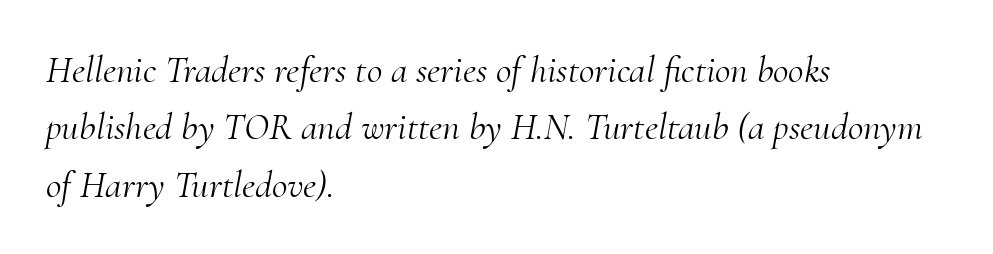
The image shows 38 px light serif type, italic (leaning right); set left-aligned, normal line spacing (1.51x), normal letter spacing, not underlined; medium stroke contrast and a small x-height.
